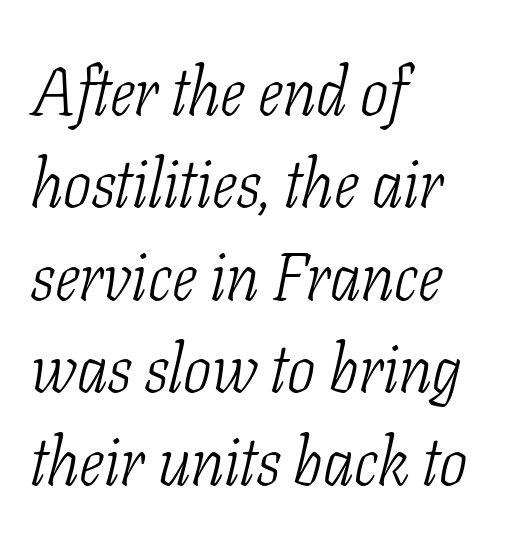
The image shows 67 px light, condensed serif type, italic (leaning right); set left-aligned, normal line spacing (1.38x), normal letter spacing, not underlined; low stroke contrast and a medium x-height.
